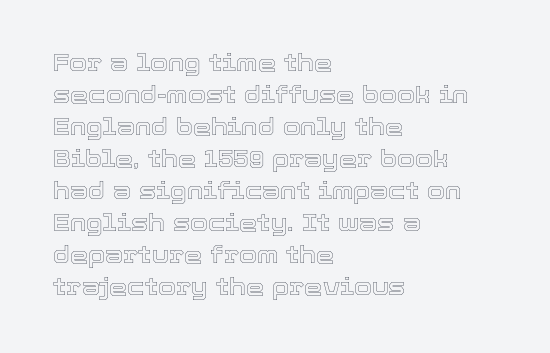
The image shows 23 px text type, upright; set left-aligned, normal line spacing (1.39x), normal letter spacing, not underlined.
